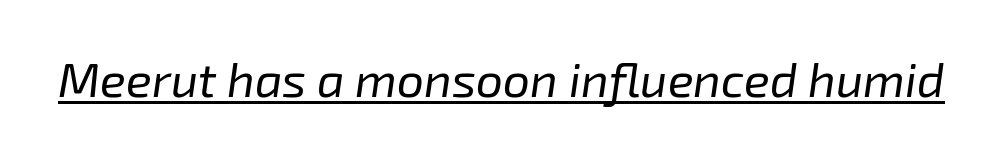
The image shows 48 px regular-weight type, italic (leaning right); set normal letter spacing, underlined; low stroke contrast and a medium x-height.
